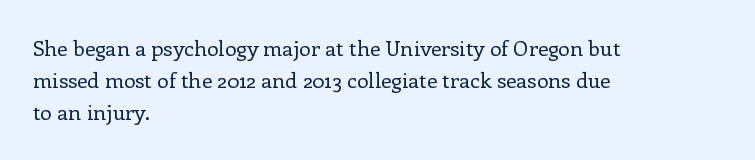
The image shows 21 px text type, upright; set left-aligned, normal line spacing (1.53x), normal letter spacing, not underlined.
